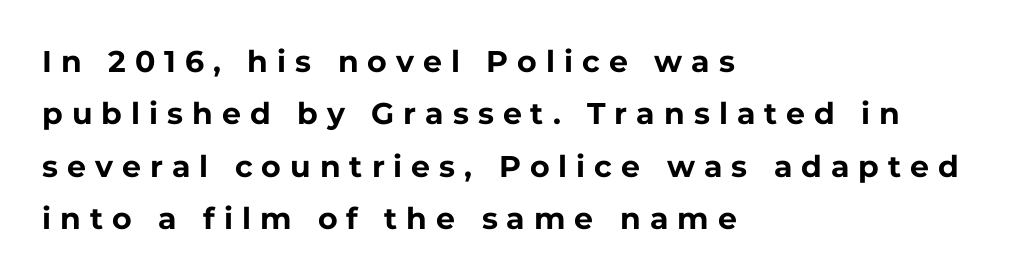
Q: Is the text bold? A: Yes.
Q: Is the text italic (slanted)? A: No, it is upright.
Q: Is the typeface a serif or a sans-serif typeface? A: Sans-serif.
Q: Is the text underlined? A: No.
Q: How is the paragraph aligned? A: Left-aligned.
Q: Is the spacing between letters normal or unusually wide? A: Unusually wide.
Q: Width (condensed, normal, or wide)? A: Normal.
Q: Stroke contrast? A: Low.
Q: x-height? A: Medium.
Q: Monospaced? A: No.
